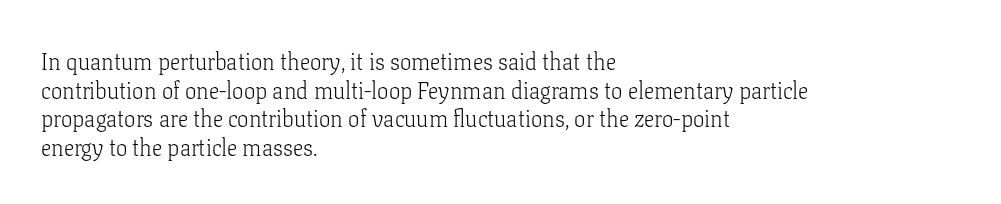
Beneath every word, the page is bare. On a weight scale, this lands at 450 or below. Look at the tracking — it's just the regular setting, nothing added. The typesetter chose a ragged-right arrangement here. Upright lettering throughout.
